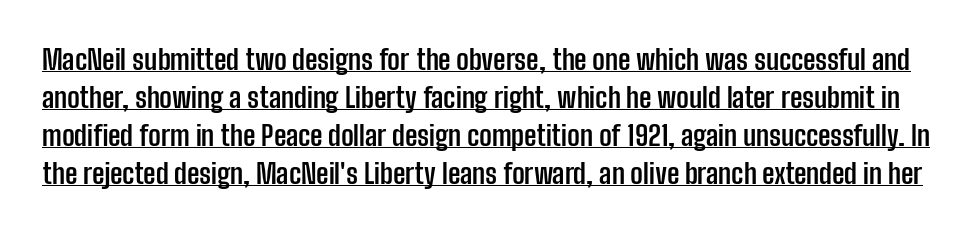
The image shows 28 px semibold, condensed sans-serif type, upright; set normal line spacing (1.36x), normal letter spacing, underlined; low stroke contrast and a medium x-height.
